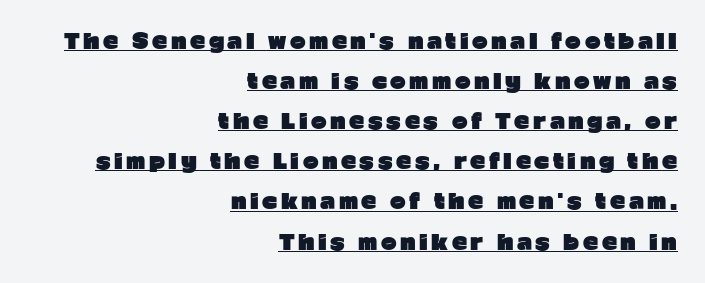
The image shows 21 px bold type, upright; set right-aligned, loose line spacing (1.91x), underlined.
